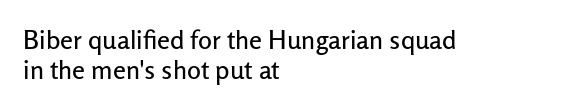
Do the letters lean? They stand straight. Left-aligned paragraph, ragged on the right. You could call the tracking neutral — neither tight nor loose. The zone under the glyphs is completely vacant.
